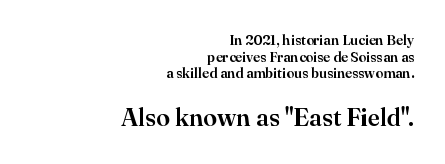
The paragraph shown leans on its right margin. Every character sits straight up, as roman type does. What stands out about the letter spacing? Nothing — it is the standard amount. Glance below the letters and you will spot only blank space.
